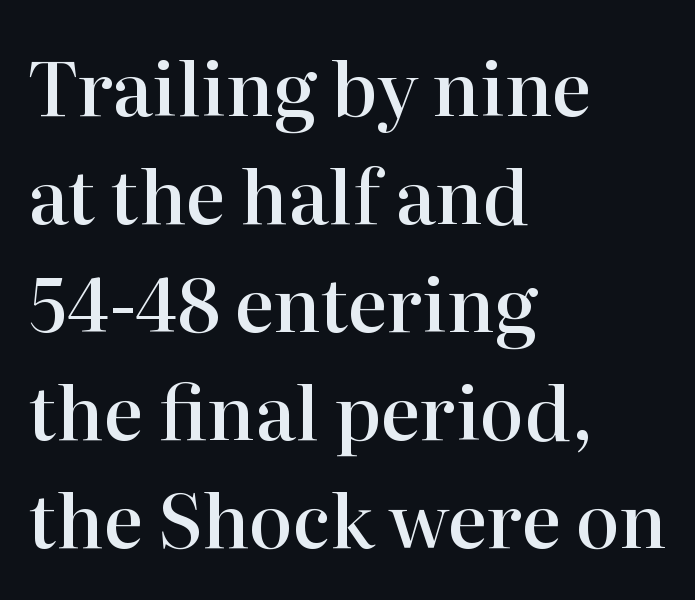
The zone under the glyphs is completely vacant. Examine the stroke ends and you'll spot serifs. Do the letters lean? They stand straight. Here the designer chose a conventional face with non-uniform glyph widths. These lines sit exactly where default settings would place them. If you drew a ruler down the left edge, every line would touch it.
